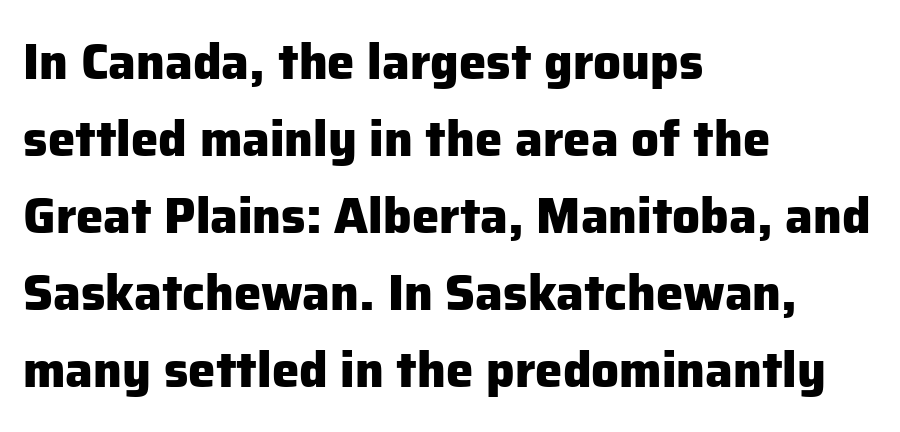
The rendering anchors every line to the left-hand side. This sample has the flowing, uneven cadence of proportional lettering. These lines keep a tight, regular rhythm from letter to letter. The strip under each line holds only bare page. Each new line begins a customary step beneath the previous one. Stroke terminals: plain, sans-serif.
